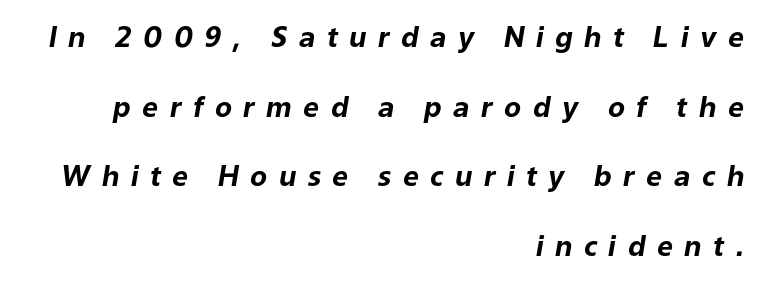
The gaps between neighbouring characters are conspicuously large. In terms of leading, this rendering errs on the spacious side. Think of a printed novel: that variable character pitch is what you see here. The face used here has the dense, thick strokes of a bold. Quick note: italic.
